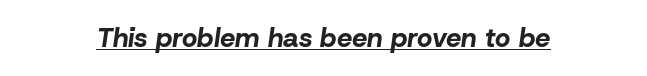
Q: Is the text bold? A: Yes.
Q: Is the text italic (slanted)? A: Yes, it leans right by about 8 degrees.
Q: Is the text underlined? A: Yes.
Q: How is the paragraph aligned? A: Centered.
Q: Is the spacing between letters normal or unusually wide? A: Normal.
